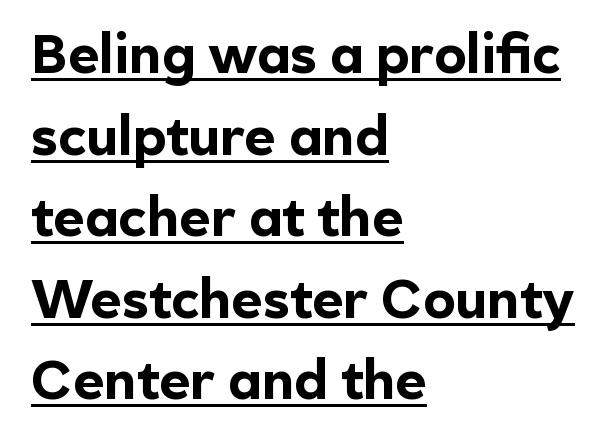
{"serif": "no", "italic": "no", "bold": "yes", "weight": "bold", "width": "normal", "x_height": "medium", "monospaced": "no", "underline": "yes", "align": "left", "line_spacing": "normal", "line_spacing_ratio": 1.51, "letter_spacing": "normal", "letter_spacing_em": 0.0, "glyph_px": 54}
